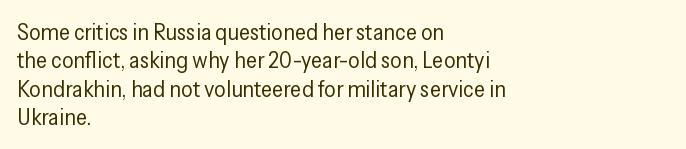
Q: Is the text bold? A: No.
Q: Is the text italic (slanted)? A: No, it is upright.
Q: Is the text underlined? A: No.
Q: How is the paragraph aligned? A: Left-aligned.
Q: Is the spacing between letters normal or unusually wide? A: Normal.
